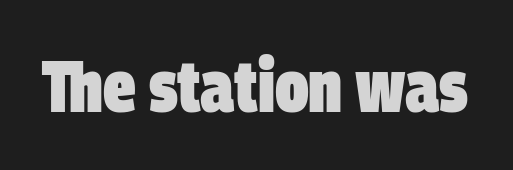
Q: Is the text bold? A: Yes.
Q: Is the typeface a serif or a sans-serif typeface? A: Sans-serif.
Q: Is the text underlined? A: No.
Q: Is the spacing between letters normal or unusually wide? A: Normal.
Q: Width (condensed, normal, or wide)? A: Condensed.
Q: Stroke contrast? A: Low.
Q: x-height? A: Large.
Q: Monospaced? A: No.
